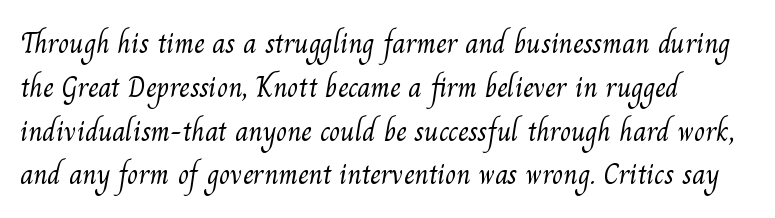
Q: Is the text bold? A: No.
Q: Is the typeface a serif or a sans-serif typeface? A: Serif.
Q: Is the text underlined? A: No.
Q: How is the paragraph aligned? A: Left-aligned.
Q: Is the spacing between letters normal or unusually wide? A: Normal.
Q: Is the spacing between lines tight, normal or loose? A: Normal.
Q: Width (condensed, normal, or wide)? A: Normal.
Q: Stroke contrast? A: Medium.
Q: x-height? A: Small.
Q: Monospaced? A: No.
